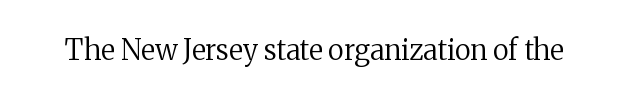
Q: Is the text bold? A: No.
Q: Is the text italic (slanted)? A: No, it is upright.
Q: Is the typeface a serif or a sans-serif typeface? A: Serif.
Q: Is the text underlined? A: No.
Q: Is the spacing between letters normal or unusually wide? A: Normal.
Q: Width (condensed, normal, or wide)? A: Normal.
Q: Stroke contrast? A: Medium.
Q: x-height? A: Medium.
Q: Monospaced? A: No.
